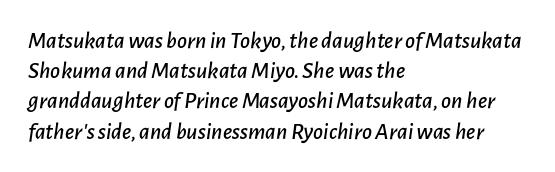
The image shows 24 px text type, italic (leaning right); set left-aligned, normal line spacing (1.26x), normal letter spacing, not underlined.
